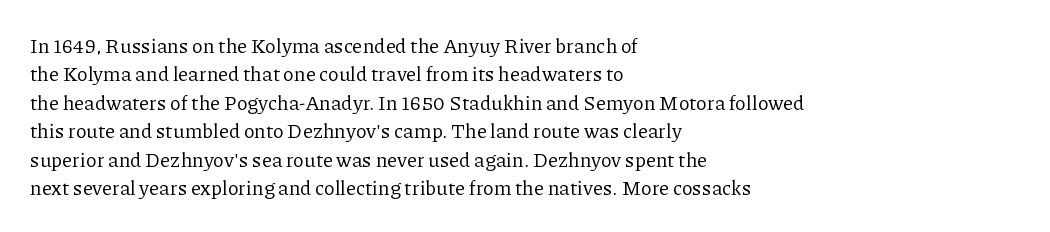
{"italic": "no", "bold": "no", "underline": "no", "align": "left", "line_spacing": "normal", "line_spacing_ratio": 1.42, "letter_spacing": "normal", "letter_spacing_em": 0.0, "glyph_px": 20}
